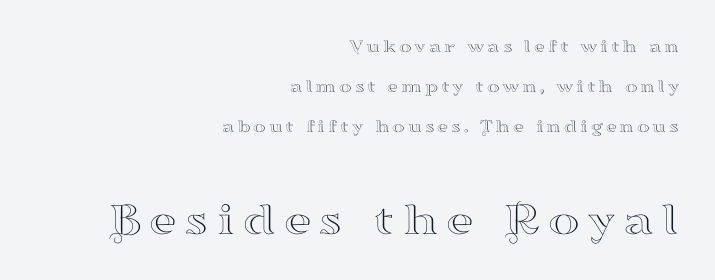
The image shows 48 px wide serif type, upright; set right-aligned, loose line spacing (2.11x), not underlined; the second (bottom) block is 2.53x larger; high stroke contrast and a small x-height.
